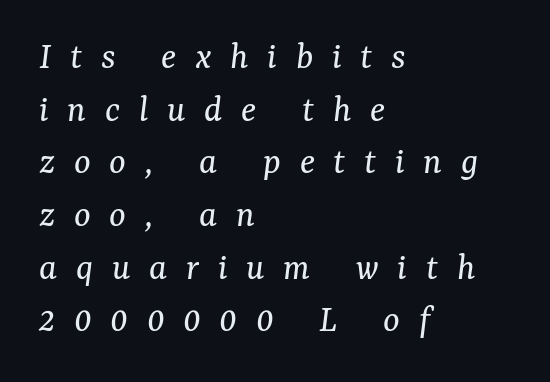
Q: Is the text bold? A: No.
Q: Is the text italic (slanted)? A: Yes, it leans right by about 7 degrees.
Q: Is the typeface a serif or a sans-serif typeface? A: Serif.
Q: Is the text underlined? A: No.
Q: How is the paragraph aligned? A: Left-aligned.
Q: Is the spacing between letters normal or unusually wide? A: Unusually wide.
Q: Is the spacing between lines tight, normal or loose? A: Normal.
Q: Width (condensed, normal, or wide)? A: Normal.
Q: Stroke contrast? A: Medium.
Q: x-height? A: Medium.
Q: Monospaced? A: No.
